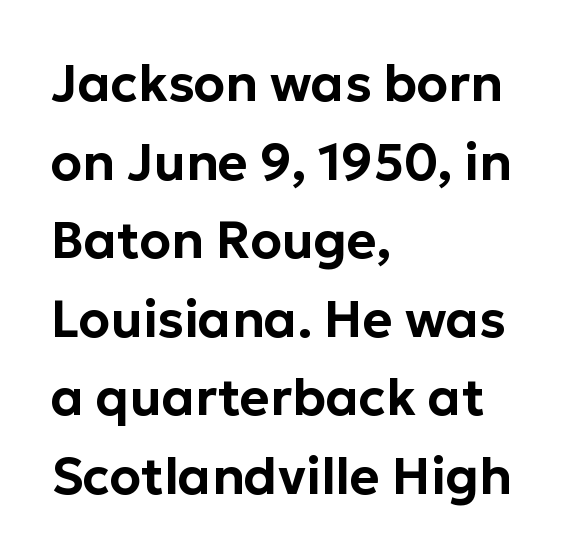
The image shows 51 px sans-serif type, upright; set left-aligned, normal line spacing (1.54x), normal letter spacing, not underlined; low stroke contrast and a medium x-height.
